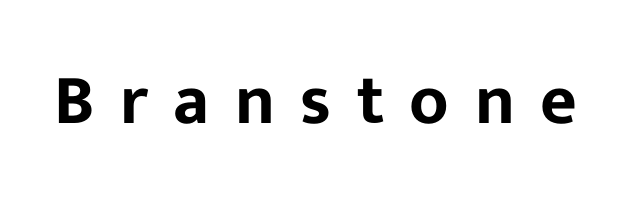
{"serif": "no", "italic": "no", "width": "normal", "stroke_contrast": "low", "x_height": "medium", "monospaced": "no", "underline": "no", "letter_spacing": "wide", "letter_spacing_em": 0.36, "glyph_px": 71}
